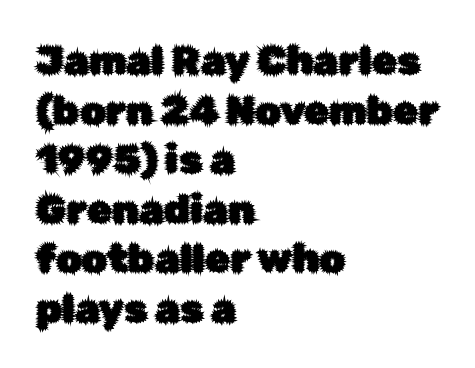
{"serif": "no", "italic": "no", "width": "normal", "stroke_contrast": "low", "x_height": "medium", "monospaced": "no", "underline": "no", "align": "left", "line_spacing_ratio": 1.24, "letter_spacing": "normal", "letter_spacing_em": 0.0, "glyph_px": 40}
